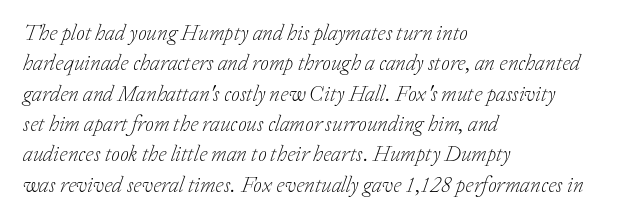
{"italic": "yes", "lean": "right", "slant_degrees": 20, "bold": "no", "underline": "no", "align": "left", "line_spacing": "normal", "line_spacing_ratio": 1.38, "letter_spacing": "normal", "letter_spacing_em": 0.0, "glyph_px": 22}
